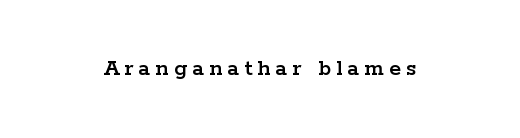
The gap between lines stays unmarked. These lines have a slow, spaced-out rhythm from letter to letter. The letters stand straight up with perfectly vertical stems.
